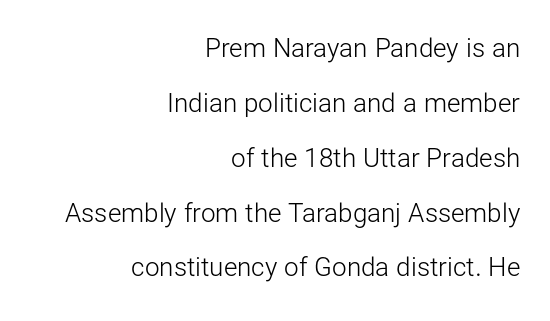
Q: Is the text bold? A: No.
Q: Is the text italic (slanted)? A: No, it is upright.
Q: Is the text underlined? A: No.
Q: How is the paragraph aligned? A: Right-aligned.
Q: Is the spacing between letters normal or unusually wide? A: Normal.
Q: Is the spacing between lines tight, normal or loose? A: Loose.
